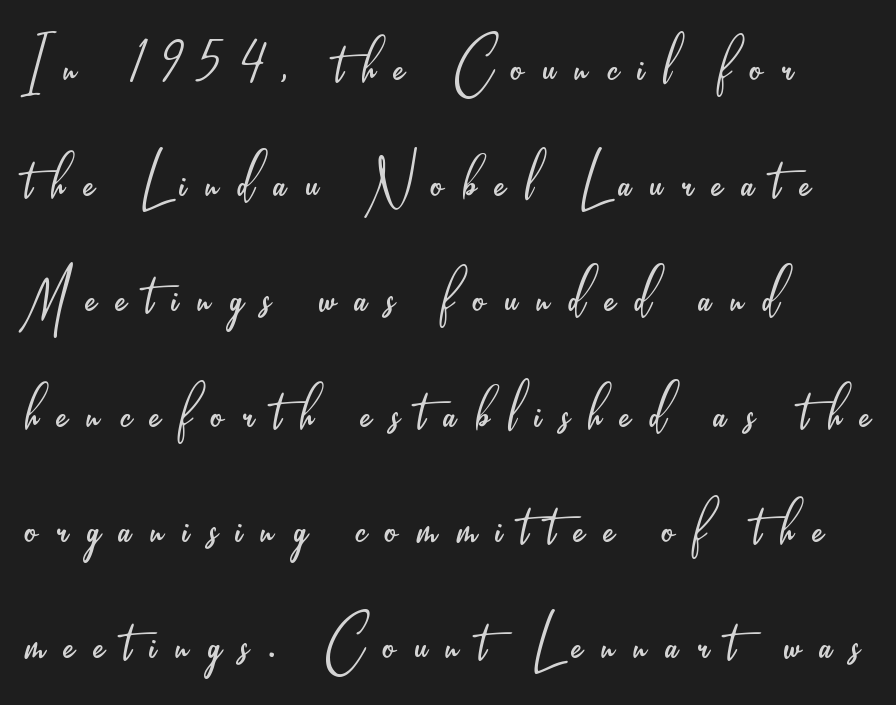
The image shows 76 px light, condensed sans-serif type; set left-aligned, normal line spacing (1.52x), unusually wide letter spacing (+0.25 em), not underlined; low stroke contrast and a small x-height.
